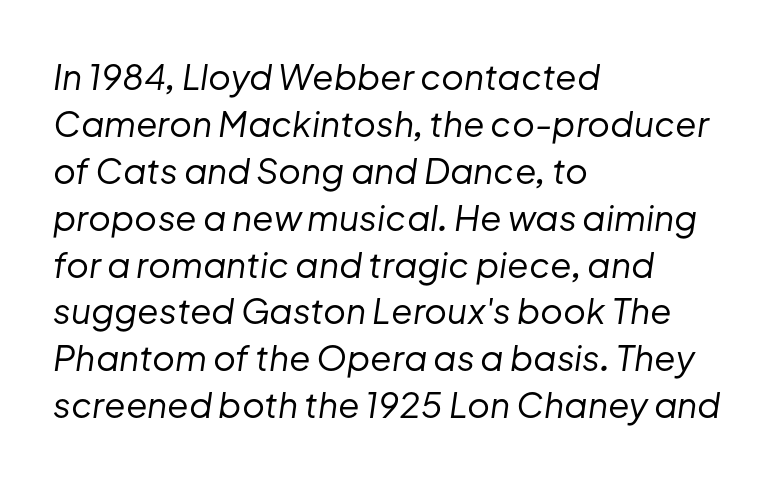
The image shows 35 px regular-weight type, italic (leaning right); set left-aligned, normal line spacing (1.34x), normal letter spacing, not underlined; low stroke contrast and a medium x-height.
